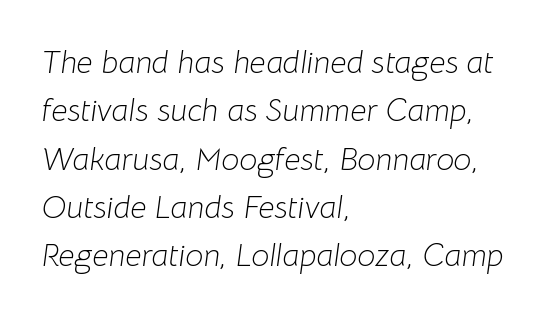
The image shows 32 px light type, italic (leaning right); set left-aligned, normal line spacing (1.51x), normal letter spacing, not underlined; low stroke contrast and a medium x-height.
